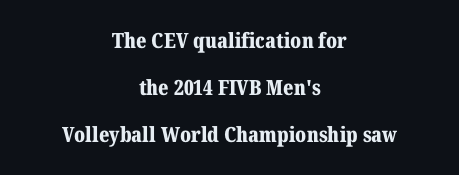
Q: Is the text bold? A: Yes.
Q: Is the text italic (slanted)? A: No, it is upright.
Q: Is the text underlined? A: No.
Q: How is the paragraph aligned? A: Centered.
Q: Is the spacing between letters normal or unusually wide? A: Normal.
Q: Is the spacing between lines tight, normal or loose? A: Loose.
